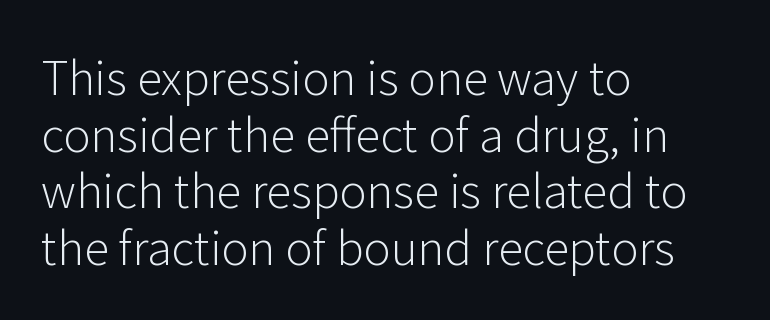
The face looks like a standard text weight, possibly lighter. A typesetter would call this proportional, since set widths differ per character. Italic? Not at all — the glyphs are vertical. Anything drawn beneath the words? Only blank space. Tracking value appears to be zero — textbook default spacing.
